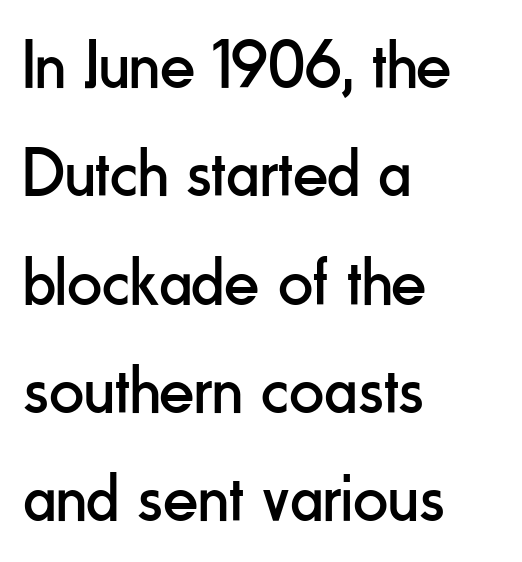
Q: Is the text bold? A: No.
Q: Is the text italic (slanted)? A: No, it is upright.
Q: Is the typeface a serif or a sans-serif typeface? A: Sans-serif.
Q: Is the text underlined? A: No.
Q: How is the paragraph aligned? A: Left-aligned.
Q: Is the spacing between letters normal or unusually wide? A: Normal.
Q: Is the spacing between lines tight, normal or loose? A: Normal.
Q: Width (condensed, normal, or wide)? A: Condensed.
Q: Stroke contrast? A: Low.
Q: x-height? A: Small.
Q: Monospaced? A: No.
